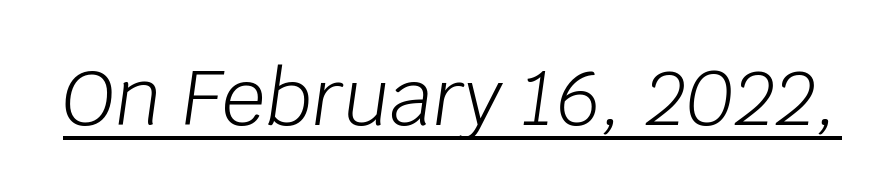
The image shows 77 px light type, italic (leaning right); set normal letter spacing, underlined; low stroke contrast and a large x-height.
